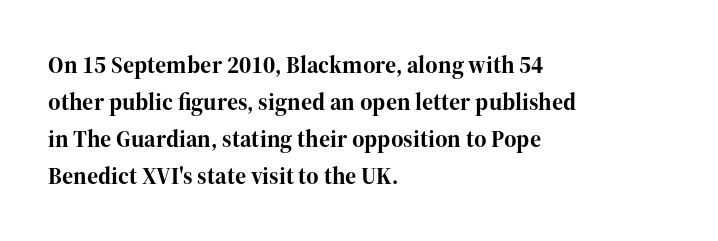
{"italic": "no", "bold": "yes", "underline": "no", "align": "left", "line_spacing": "normal", "line_spacing_ratio": 1.54, "letter_spacing": "normal", "letter_spacing_em": 0.0, "glyph_px": 24}
